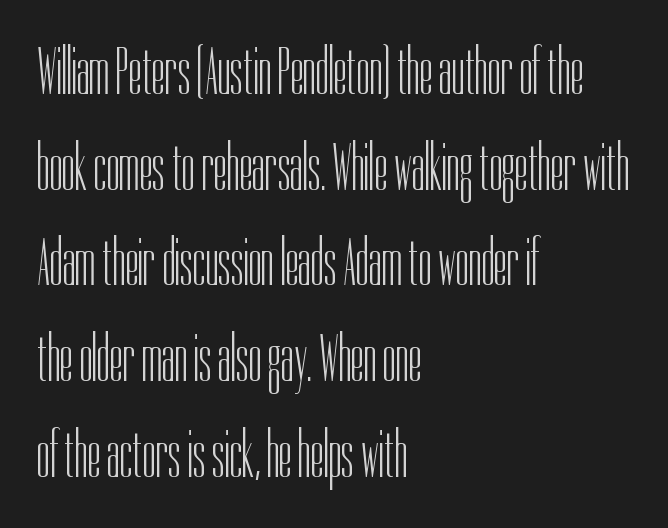
Q: Is the text bold? A: No.
Q: Is the text italic (slanted)? A: No, it is upright.
Q: Is the typeface a serif or a sans-serif typeface? A: Sans-serif.
Q: Is the text underlined? A: No.
Q: How is the paragraph aligned? A: Left-aligned.
Q: Is the spacing between letters normal or unusually wide? A: Normal.
Q: Is the spacing between lines tight, normal or loose? A: Normal.
Q: Width (condensed, normal, or wide)? A: Condensed.
Q: Stroke contrast? A: Low.
Q: x-height? A: Medium.
Q: Monospaced? A: No.
